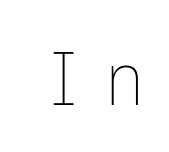
Decoration check: the copy has no underline. Italic? Not at all — the glyphs are vertical. This sample uses expanded letter spacing, leaving extra air between glyphs. Weight class: somewhere from thin through regular.
